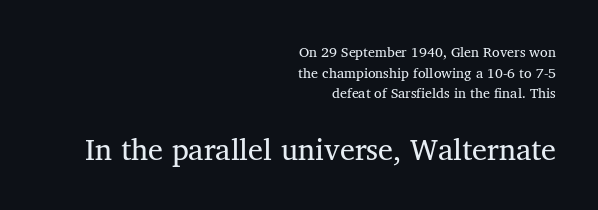
Spacing verdict: proportional, widths tailored to each character. The rendering shows small feet on the letterforms — a serif design. Students, observe: this is what conventionally led text looks like. The type is set solid horizontally, with unmodified tracking. The setting favours the right margin, as signatures and pull-quotes sometimes do. Lines of text with bare space underneath.
